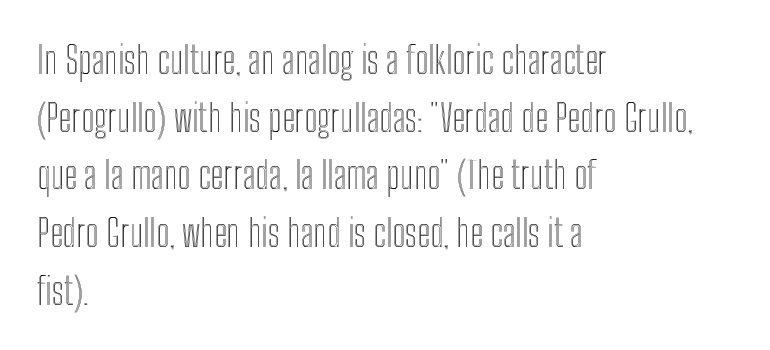
Q: Is the text italic (slanted)? A: No, it is upright.
Q: Is the text underlined? A: No.
Q: How is the paragraph aligned? A: Left-aligned.
Q: Is the spacing between letters normal or unusually wide? A: Normal.
Q: Is the spacing between lines tight, normal or loose? A: Normal.
Q: Width (condensed, normal, or wide)? A: Condensed.
Q: x-height? A: Medium.
Q: Monospaced? A: No.
